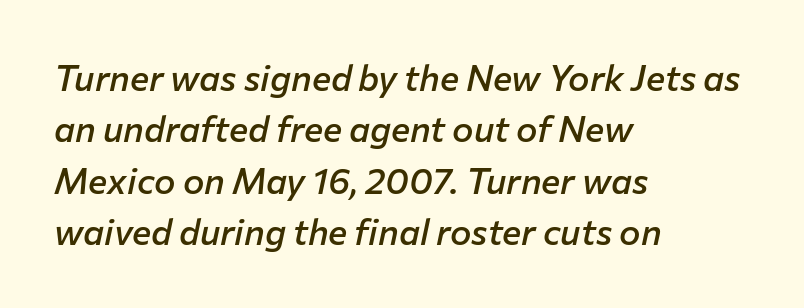
Q: Is the text bold? A: Semi-bold.
Q: Is the text italic (slanted)? A: Yes, it leans right by about 12 degrees.
Q: Is the text underlined? A: No.
Q: How is the paragraph aligned? A: Left-aligned.
Q: Is the spacing between letters normal or unusually wide? A: Normal.
Q: Is the spacing between lines tight, normal or loose? A: Normal.
Q: Width (condensed, normal, or wide)? A: Normal.
Q: Stroke contrast? A: Low.
Q: x-height? A: Medium.
Q: Monospaced? A: No.
